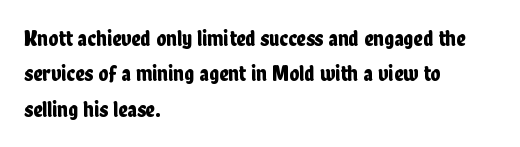
Nope, not italic — everything's standing straight. Words appear dense and cohesive because spacing is normal. The baseline area is clear. These lines sit exactly where default settings would place them. The compositor pushed each line to the left boundary.
